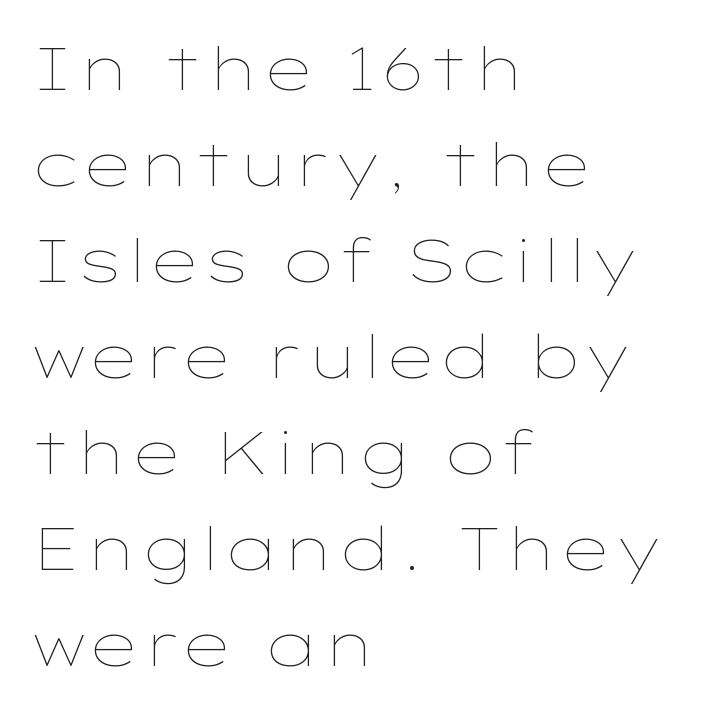
Plain, unruled lines of type. The text block is weighted toward the left margin, trailing off unevenly rightward. Note the varied advance widths — an 'i' is clearly narrower than an 'm'. Each word holds together tightly as a unit, with standard inter-letter gaps.
